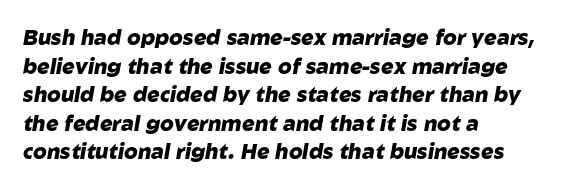
The image shows 21 px bold type, italic (leaning right); set left-aligned, normal line spacing (1.36x), normal letter spacing, not underlined.
